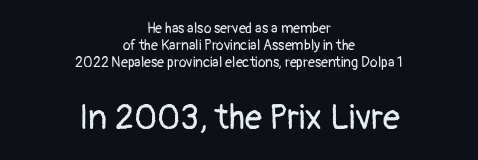
This is the regular roman posture of the typeface. Looks like regular typesetting: each glyph gets only the width it needs. Unmarked baselines from the first word to the last. Does the type have serifs? No, each stem ends abruptly. Where is the straight margin? There isn't one; the lines are centered. The letters sit at their default tracking, neither squeezed nor spread.
